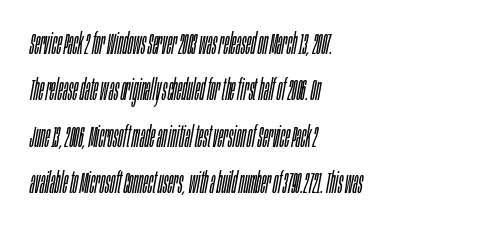
{"italic": "yes", "lean": "right", "slant_degrees": 10, "bold": "no", "weight": "light", "width": "condensed", "stroke_contrast": "low", "x_height": "large", "monospaced": "no", "underline": "no", "align": "left", "line_spacing": "normal", "line_spacing_ratio": 1.55, "letter_spacing": "normal", "letter_spacing_em": 0.0, "glyph_px": 30}
